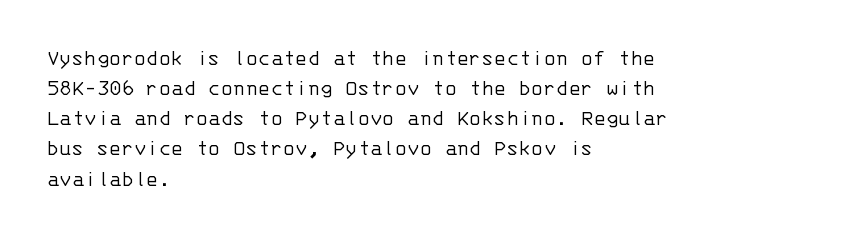
{"italic": "no", "bold": "no", "underline": "no", "align": "left", "line_spacing": "normal", "line_spacing_ratio": 1.31, "letter_spacing": "normal", "letter_spacing_em": 0.0, "glyph_px": 23}
